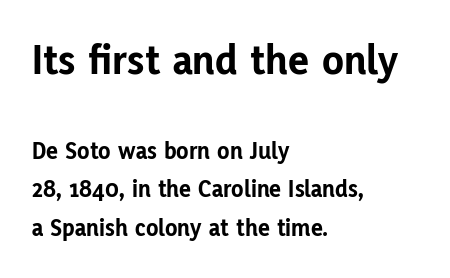
Q: Is the text bold? A: Yes.
Q: Is the text italic (slanted)? A: No, it is upright.
Q: Is the typeface a serif or a sans-serif typeface? A: Sans-serif.
Q: Is the text underlined? A: No.
Q: How is the paragraph aligned? A: Left-aligned.
Q: Is the spacing between letters normal or unusually wide? A: Normal.
Q: Is the spacing between lines tight, normal or loose? A: Normal.
Q: Which block of text is set in a larger size, the first (top) or the second (bottom)? A: The first (top) one.
Q: Width (condensed, normal, or wide)? A: Normal.
Q: Stroke contrast? A: Low.
Q: x-height? A: Medium.
Q: Monospaced? A: No.
